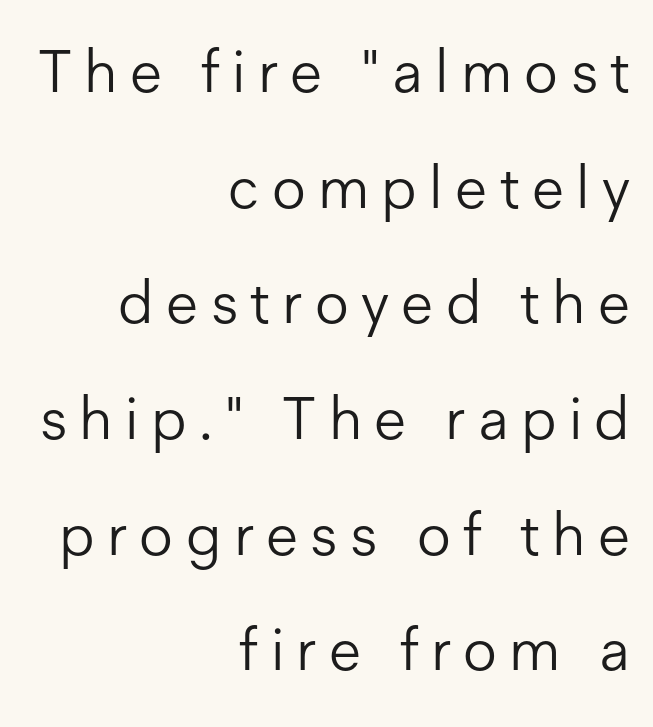
The image shows 59 px light sans-serif type, upright; set right-aligned, loose line spacing (1.96x), unusually wide letter spacing (+0.21 em), not underlined; low stroke contrast and a medium x-height.
